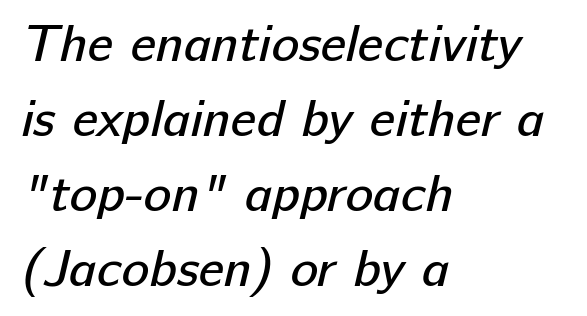
Leading: standard. This rendering uses left alignment, leaving the right contour irregular. Spacing verdict: proportional, widths tailored to each character. A typesetter would call this zero additional tracking. Stroke mass is kept to a normal reading level or below.
